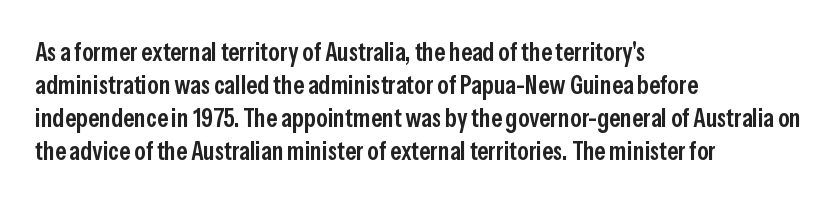
Q: Is the text bold? A: Semi-bold.
Q: Is the text italic (slanted)? A: No, it is upright.
Q: Is the text underlined? A: No.
Q: How is the paragraph aligned? A: Left-aligned.
Q: Is the spacing between letters normal or unusually wide? A: Normal.
Q: Is the spacing between lines tight, normal or loose? A: Normal.
